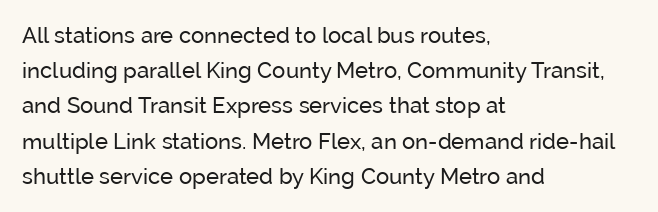
{"italic": "no", "bold": "no", "underline": "no", "align": "left", "line_spacing": "normal", "line_spacing_ratio": 1.6, "letter_spacing": "normal", "letter_spacing_em": 0.0, "glyph_px": 22}
